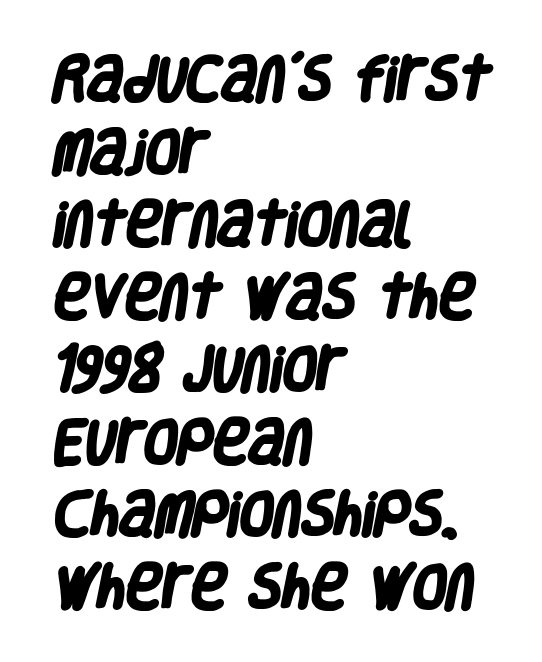
The image shows 49 px heavy, condensed sans-serif type; set left-aligned, normal line spacing (1.48x), normal letter spacing, not underlined; low stroke contrast and a large x-height.
